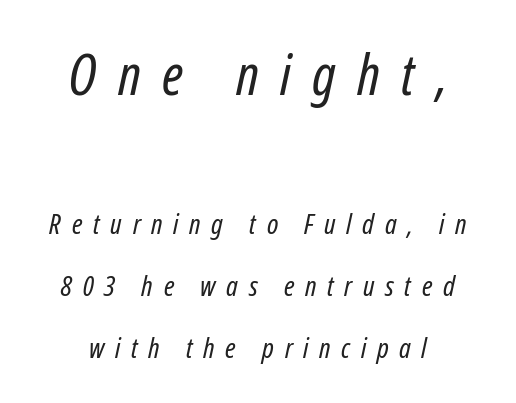
Q: Is the text bold? A: No.
Q: Is the text italic (slanted)? A: Yes, it leans right by about 12 degrees.
Q: Is the text underlined? A: No.
Q: How is the paragraph aligned? A: Centered.
Q: Is the spacing between letters normal or unusually wide? A: Unusually wide.
Q: Is the spacing between lines tight, normal or loose? A: Loose.
Q: Which block of text is set in a larger size, the first (top) or the second (bottom)? A: The first (top) one.
Q: Width (condensed, normal, or wide)? A: Condensed.
Q: Stroke contrast? A: Low.
Q: x-height? A: Medium.
Q: Monospaced? A: No.
